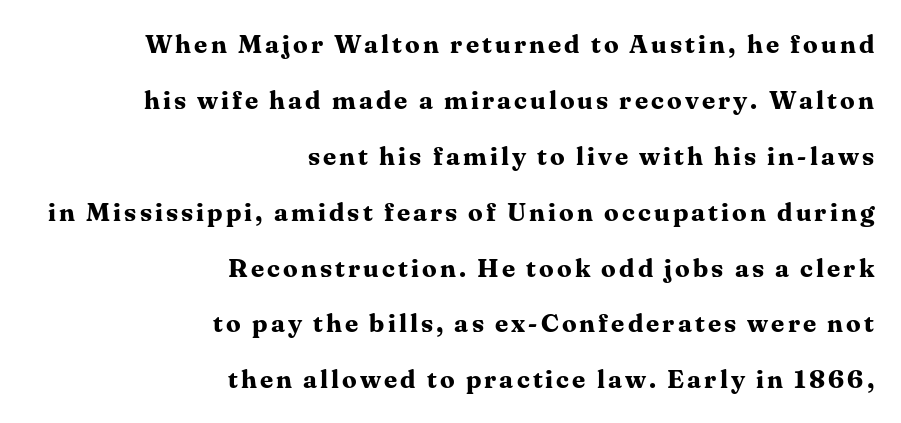
The image shows 26 px bold type, upright; set right-aligned, loose line spacing (2.15x), not underlined.
